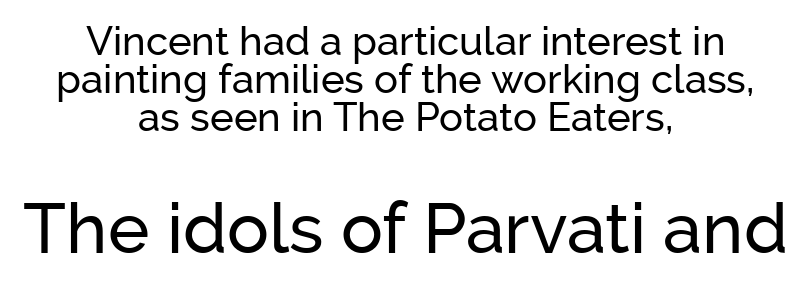
The image shows 70 px sans-serif type, upright; set centered, tight line spacing (0.95x), normal letter spacing, not underlined; the second (bottom) block is 1.75x larger; low stroke contrast and a medium x-height.
